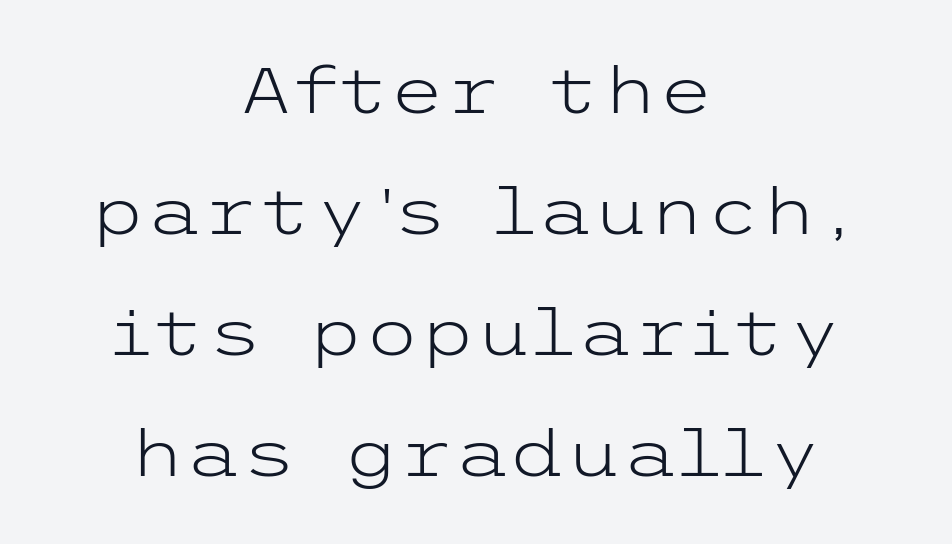
{"serif": "no", "italic": "no", "bold": "no", "weight": "light", "width": "wide", "stroke_contrast": "low", "x_height": "medium", "underline": "no", "align": "center", "line_spacing_ratio": 1.89, "letter_spacing": "normal", "letter_spacing_em": 0.0, "glyph_px": 64}
